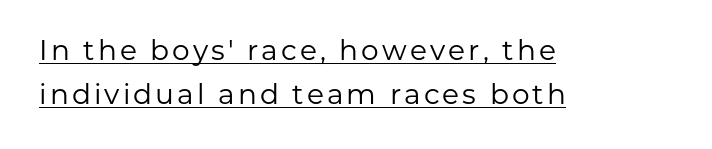
The image shows 28 px regular-weight sans-serif type, upright; set left-aligned, normal line spacing (1.57x), underlined; low stroke contrast and a medium x-height.
